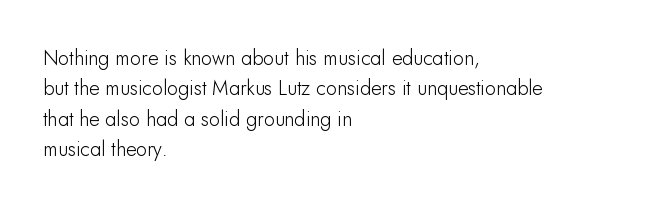
The image shows 20 px text type, upright; set left-aligned, normal line spacing (1.52x), normal letter spacing, not underlined.
